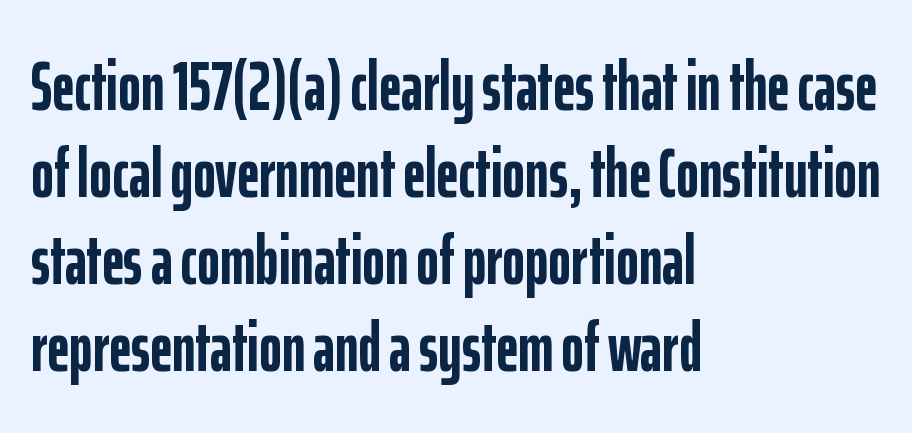
Q: Is the text bold? A: Yes.
Q: Is the text italic (slanted)? A: No, it is upright.
Q: Is the typeface a serif or a sans-serif typeface? A: Sans-serif.
Q: Is the text underlined? A: No.
Q: How is the paragraph aligned? A: Left-aligned.
Q: Is the spacing between letters normal or unusually wide? A: Normal.
Q: Is the spacing between lines tight, normal or loose? A: Normal.
Q: Width (condensed, normal, or wide)? A: Condensed.
Q: Stroke contrast? A: Low.
Q: x-height? A: Medium.
Q: Monospaced? A: No.
